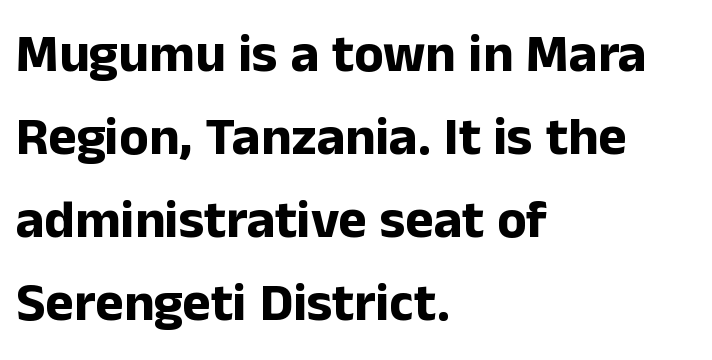
{"serif": "no", "italic": "no", "bold": "yes", "weight": "bold", "width": "normal", "stroke_contrast": "low", "x_height": "medium", "monospaced": "no", "underline": "no", "align": "left", "line_spacing": "normal", "line_spacing_ratio": 1.54, "letter_spacing": "normal", "letter_spacing_em": 0.0, "glyph_px": 54}
